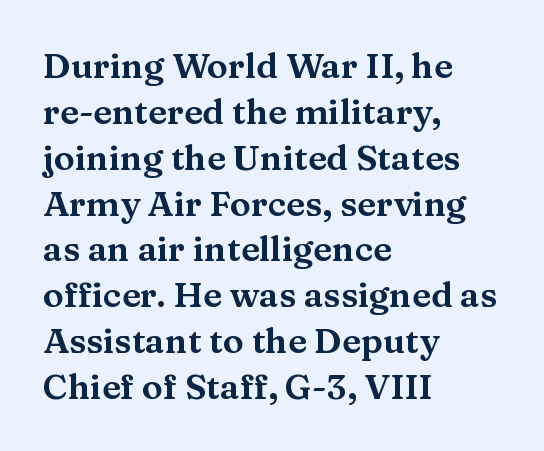
The image shows 35 px wide serif type, upright; set left-aligned, normal line spacing (1.31x), normal letter spacing, not underlined; medium stroke contrast and a medium x-height.
